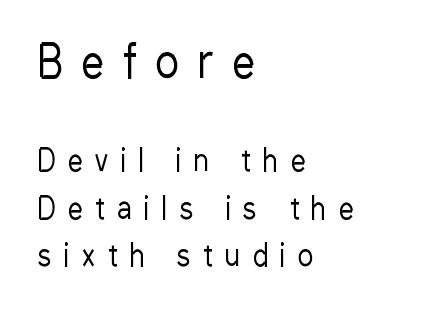
Q: Is the text bold? A: No.
Q: Is the text italic (slanted)? A: No, it is upright.
Q: Is the typeface a serif or a sans-serif typeface? A: Sans-serif.
Q: Is the text underlined? A: No.
Q: How is the paragraph aligned? A: Left-aligned.
Q: Is the spacing between letters normal or unusually wide? A: Unusually wide.
Q: Is the spacing between lines tight, normal or loose? A: Normal.
Q: Which block of text is set in a larger size, the first (top) or the second (bottom)? A: The first (top) one.
Q: Width (condensed, normal, or wide)? A: Condensed.
Q: Stroke contrast? A: Low.
Q: x-height? A: Medium.
Q: Monospaced? A: No.
